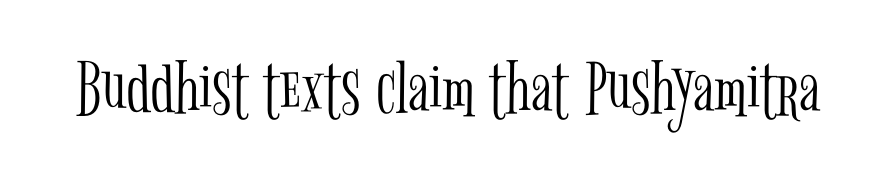
The image shows 79 px light, condensed serif type, upright; set normal letter spacing, not underlined; low stroke contrast and a medium x-height.
